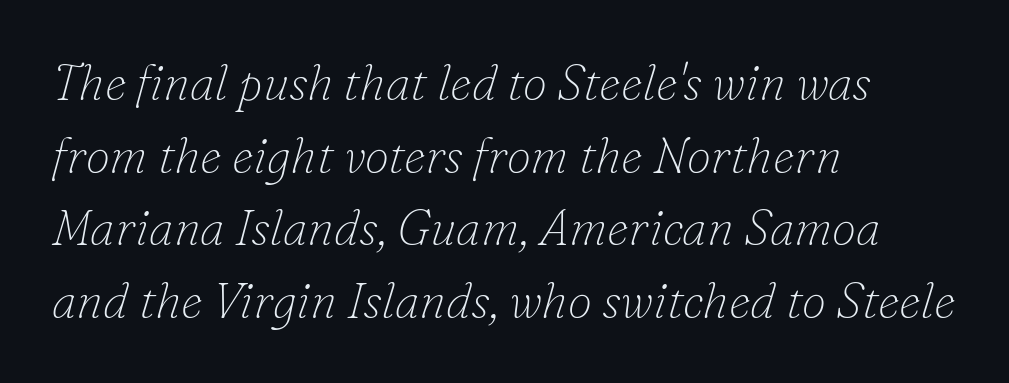
{"serif": "yes", "italic": "yes", "lean": "right", "slant_degrees": 16, "bold": "no", "weight": "thin", "width": "normal", "stroke_contrast": "low", "x_height": "small", "monospaced": "no", "underline": "no", "align": "left", "line_spacing": "normal", "line_spacing_ratio": 1.48, "letter_spacing": "normal", "letter_spacing_em": 0.0, "glyph_px": 49}
